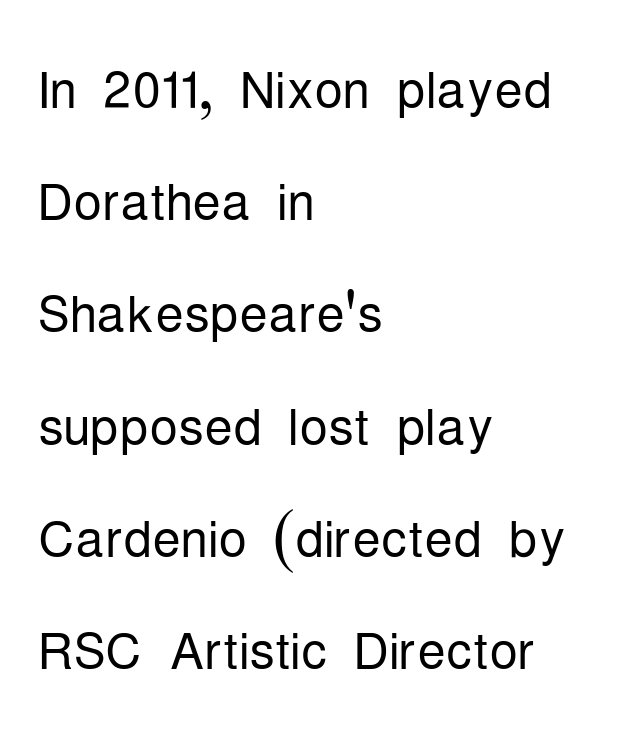
Q: Is the text bold? A: No.
Q: Is the text italic (slanted)? A: No, it is upright.
Q: Is the typeface a serif or a sans-serif typeface? A: Sans-serif.
Q: Is the text underlined? A: No.
Q: How is the paragraph aligned? A: Left-aligned.
Q: Is the spacing between letters normal or unusually wide? A: Normal.
Q: Is the spacing between lines tight, normal or loose? A: Normal.
Q: Width (condensed, normal, or wide)? A: Condensed.
Q: Stroke contrast? A: Low.
Q: x-height? A: Medium.
Q: Monospaced? A: No.
